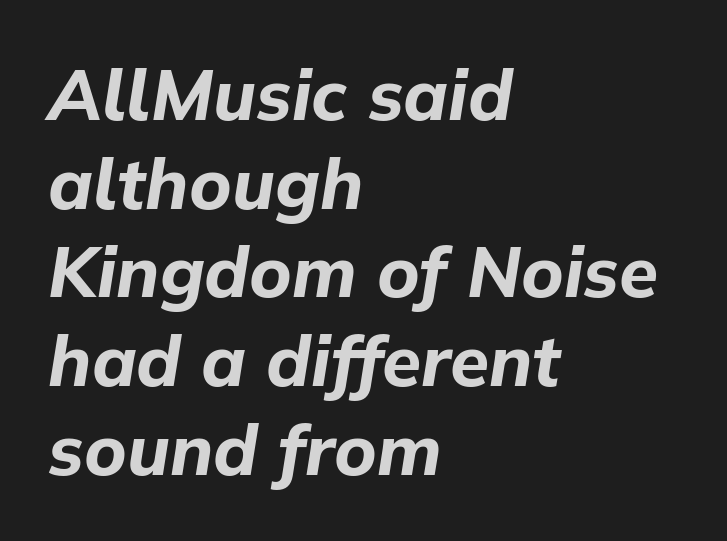
The typesetting leans heavy: a genuine bold. The rows are spaced the way most documents space them. Here the glyphs are tracked normally, forming tight word shapes. Do the characters align in a grid? No, the font is proportional. The typesetter chose a ragged-right arrangement here.
